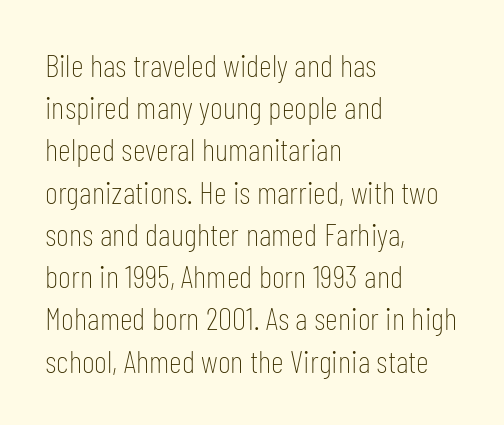
{"serif": "no", "italic": "no", "bold": "no", "weight": "thin", "width": "condensed", "stroke_contrast": "low", "x_height": "medium", "monospaced": "no", "underline": "no", "align": "left", "line_spacing": "normal", "line_spacing_ratio": 1.32, "letter_spacing": "normal", "letter_spacing_em": 0.0, "glyph_px": 32}
